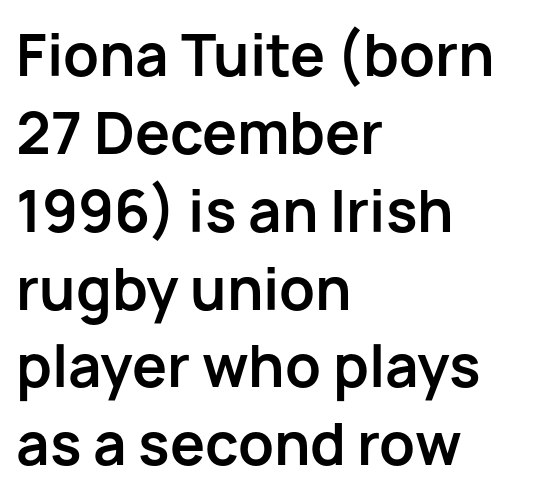
Unlike a traditional serif, this face leaves its strokes unadorned. Letter spacing: default. The rendering uses a bold face; every stroke is thick and dark. Think of a printed novel: that variable character pitch is what you see here. Typeset ragged right — the left edge is the straight one. Summary of vertical rhythm: regular, with standard interline spacing.
